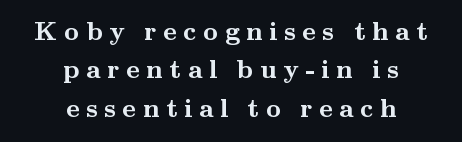
The image shows 26 px bold type, upright; set centered, normal line spacing (1.48x), unusually wide letter spacing (+0.25 em), not underlined.
